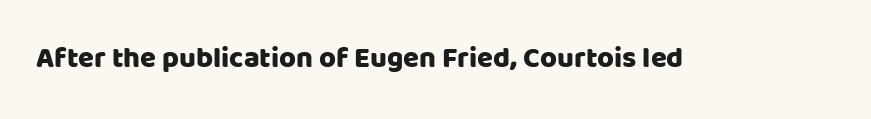
{"serif": "no", "italic": "no", "width": "normal", "stroke_contrast": "low", "x_height": "large", "monospaced": "no", "underline": "no", "letter_spacing": "normal", "letter_spacing_em": 0.0, "glyph_px": 29}
